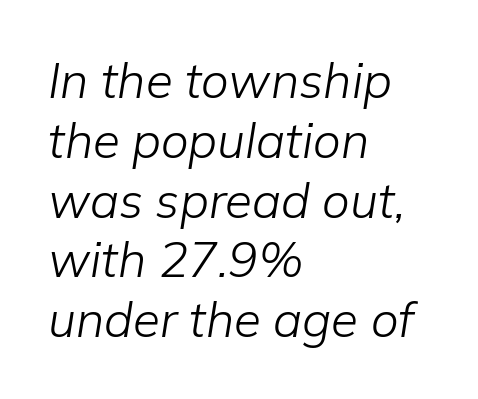
{"italic": "yes", "lean": "right", "slant_degrees": 9, "bold": "no", "weight": "light", "width": "normal", "stroke_contrast": "low", "x_height": "medium", "monospaced": "no", "underline": "no", "align": "left", "line_spacing_ratio": 1.22, "letter_spacing": "normal", "letter_spacing_em": 0.0, "glyph_px": 49}
